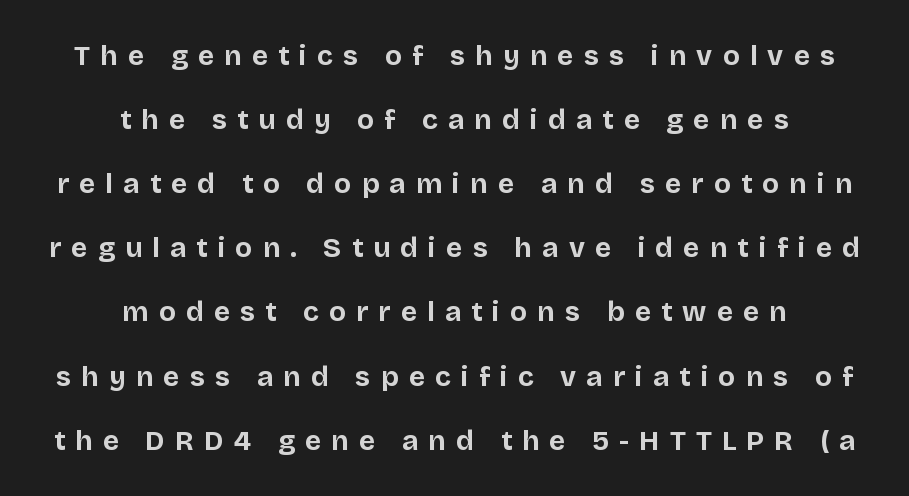
The image shows 28 px bold sans-serif type, upright; set centered, loose line spacing (2.29x), unusually wide letter spacing (+0.36 em), not underlined; low stroke contrast and a large x-height.
